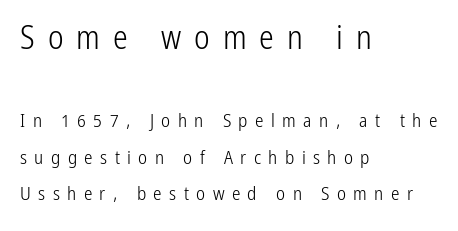
Plain, unruled lines of type. Line beginnings align vertically; line endings do not. Looks like regular typesetting: each glyph gets only the width it needs. Inter-character spacing is expanded well beyond the font's built-in metrics. Letters have the restrained weight of plain body copy at most. The passage shown stacks its lines with a broad gap.
